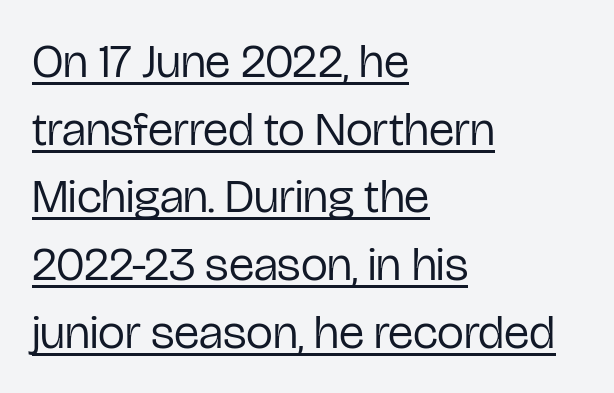
The image shows 48 px regular-weight, condensed sans-serif type, upright; set left-aligned, normal line spacing (1.41x), normal letter spacing, underlined; low stroke contrast and a medium x-height.
